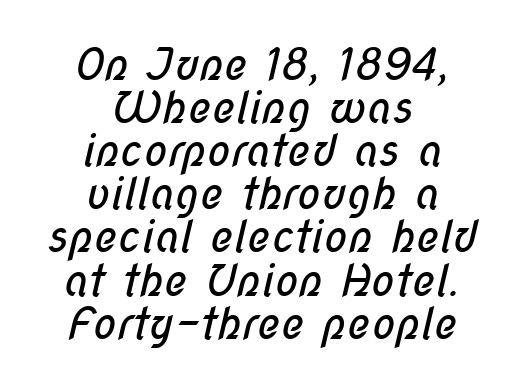
The image shows 44 px regular-weight, condensed sans-serif type; set centered, tight line spacing (0.98x), normal letter spacing, not underlined; low stroke contrast and a medium x-height.
